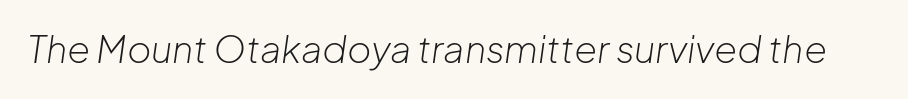
Observe the ordinary spacing: letters are neighbours, not strangers. Lines of text with bare space underneath. Each letter keeps its own natural width here, so spacing adapts to shape. Compared with a typical body face, this is equally light or lighter still. In terms of posture, this sample is oblique.
